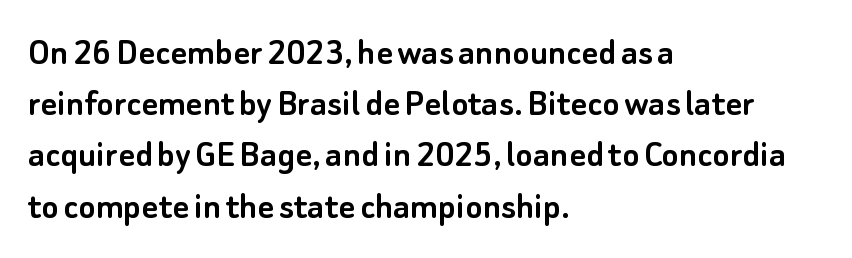
The image shows 40 px sans-serif type, upright; set left-aligned, normal line spacing (1.28x), normal letter spacing, not underlined; low stroke contrast and a small x-height.
